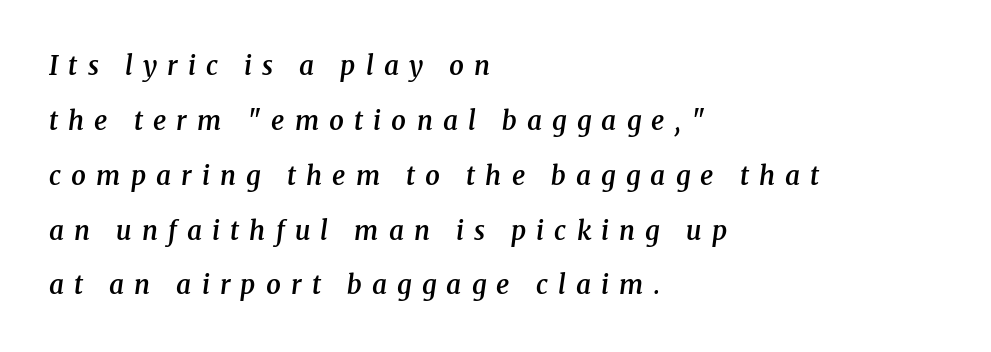
{"italic": "yes", "lean": "right", "slant_degrees": 8, "bold": "semi", "underline": "no", "align": "left", "line_spacing": "loose", "line_spacing_ratio": 2.11, "letter_spacing": "wide", "letter_spacing_em": 0.39, "glyph_px": 26}
